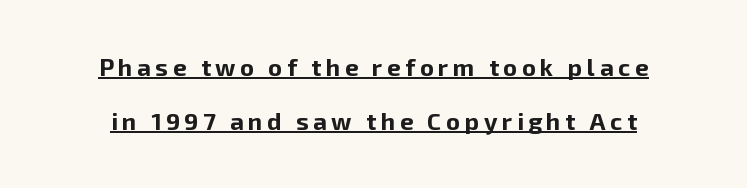
Q: Is the text bold? A: Yes.
Q: Is the text italic (slanted)? A: No, it is upright.
Q: Is the text underlined? A: Yes.
Q: Is the spacing between lines tight, normal or loose? A: Loose.
